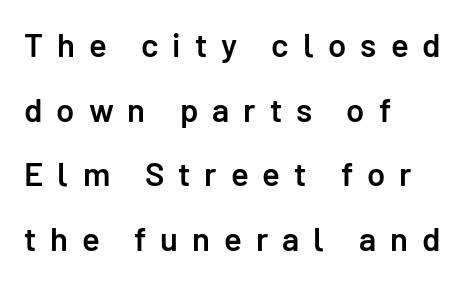
Varying glyph widths throughout — classic text-font behaviour. The passage shown is typeset with a sans-serif family. Notice the strokes are somewhat thickened but not fully heavy: this is a semibold. Plain, unruled lines of type. When letters stand straight like this, we call the style roman or upright. Line beginnings align vertically; line endings do not.
